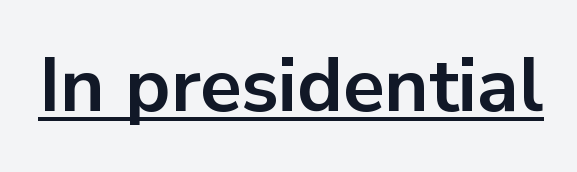
{"serif": "no", "italic": "no", "bold": "yes", "weight": "bold", "width": "normal", "stroke_contrast": "low", "x_height": "medium", "monospaced": "no", "underline": "yes", "letter_spacing": "normal", "letter_spacing_em": 0.0, "glyph_px": 76}
